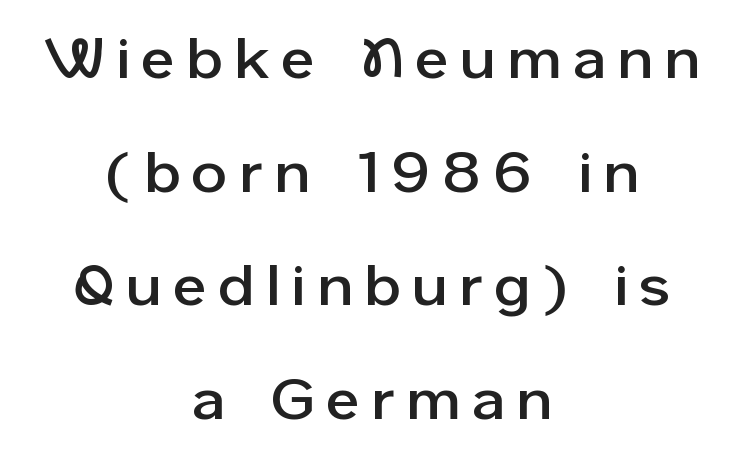
The zone under the glyphs is completely vacant. The glyphs in this specimen are sans serif. The typesetter chose a symmetrical, centered arrangement here. If you drew a line through each stem, it would be perfectly vertical.
